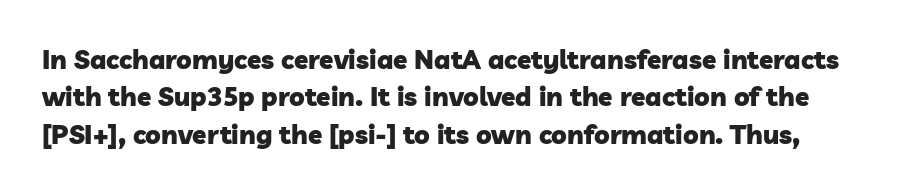
Q: Is the text bold? A: Yes.
Q: Is the text underlined? A: No.
Q: Is the spacing between letters normal or unusually wide? A: Normal.
Q: Is the spacing between lines tight, normal or loose? A: Normal.
